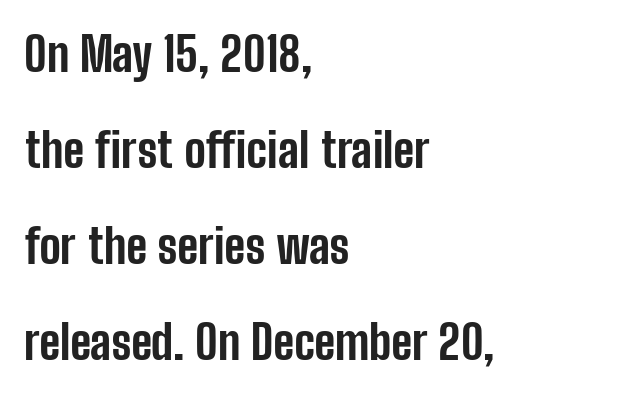
Q: Is the text bold? A: Yes.
Q: Is the text italic (slanted)? A: No, it is upright.
Q: Is the typeface a serif or a sans-serif typeface? A: Sans-serif.
Q: Is the text underlined? A: No.
Q: How is the paragraph aligned? A: Left-aligned.
Q: Is the spacing between letters normal or unusually wide? A: Normal.
Q: Is the spacing between lines tight, normal or loose? A: Loose.
Q: Width (condensed, normal, or wide)? A: Condensed.
Q: Stroke contrast? A: Low.
Q: x-height? A: Medium.
Q: Monospaced? A: No.
